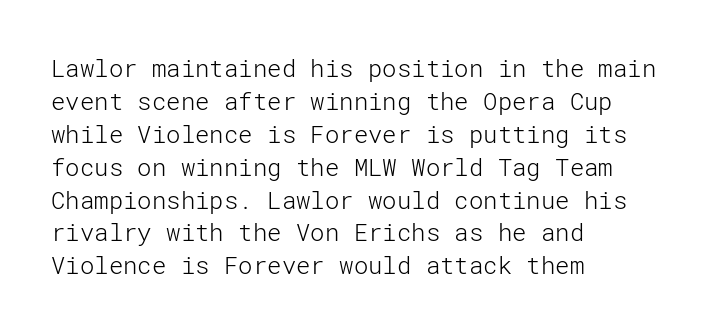
The image shows 24 px text type, upright; set left-aligned, normal line spacing (1.37x), normal letter spacing, not underlined.
